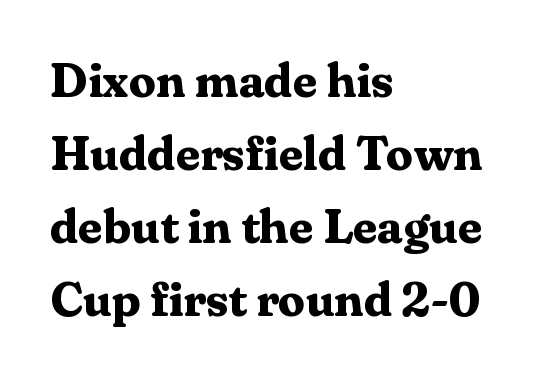
The space between consecutive lines is moderate. The font is running at its bold setting. Just letters on the line, the space beneath them empty. Nobody touched the tracking dial on this one. Is this a fixed-width face? No — the glyphs have proportional, varying widths. Serif or sans? Serif — the stroke terminals have little feet.
